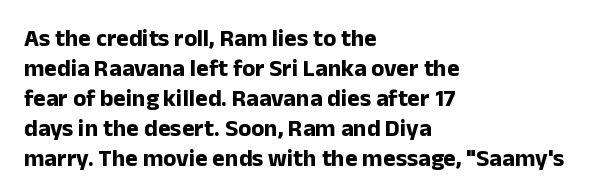
Q: Is the text bold? A: Yes.
Q: Is the text italic (slanted)? A: No, it is upright.
Q: Is the text underlined? A: No.
Q: How is the paragraph aligned? A: Left-aligned.
Q: Is the spacing between letters normal or unusually wide? A: Normal.
Q: Is the spacing between lines tight, normal or loose? A: Normal.
